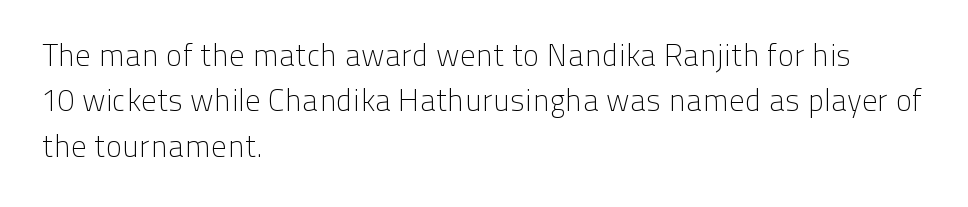
The image shows 31 px light sans-serif type, upright; set left-aligned, normal line spacing (1.46x), normal letter spacing, not underlined; low stroke contrast and a medium x-height.
